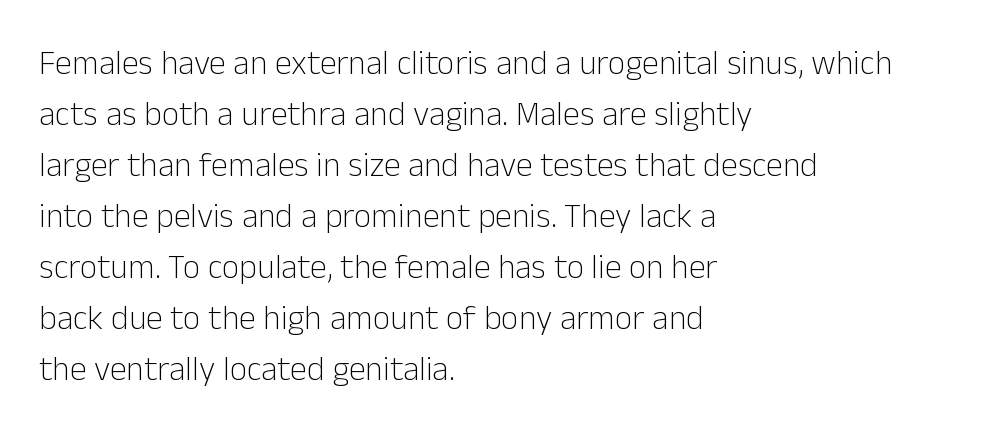
The image shows 34 px light sans-serif type, upright; set left-aligned, normal line spacing (1.5x), normal letter spacing, not underlined; low stroke contrast and a medium x-height.
